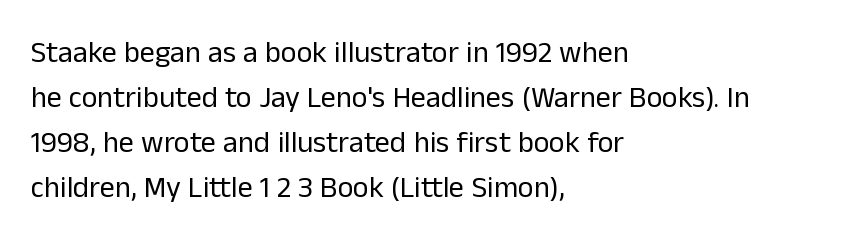
Is this a heavy cut? Hardly; it is regular or lighter. This is sans-serif lettering, the kind often seen on screens and signage. The rows are spaced the way most documents space them. Characters follow at the spacing the type designer built in.
